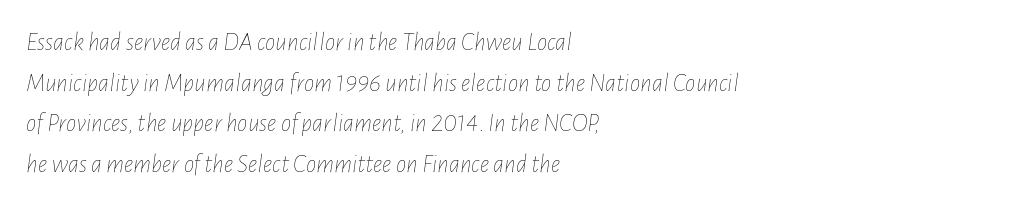
{"italic": "yes", "lean": "right", "slant_degrees": 7, "bold": "no", "underline": "no", "align": "left", "line_spacing": "normal", "line_spacing_ratio": 1.56, "letter_spacing": "normal", "letter_spacing_em": 0.0, "glyph_px": 26}
